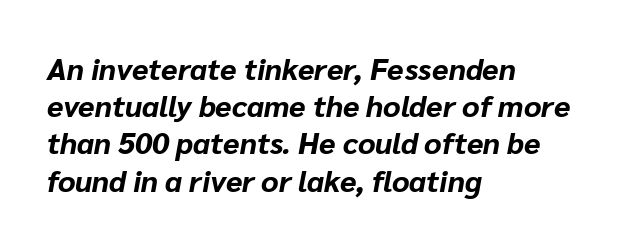
Spacing verdict: proportional, widths tailored to each character. The text block is weighted toward the left margin, trailing off unevenly rightward. The letters are slanted; this is an italic face. Quick note: underline off. The horizontal fit of the characters is conventional and even.
